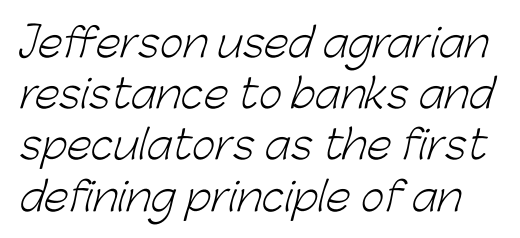
Q: Is the text bold? A: No.
Q: Is the typeface a serif or a sans-serif typeface? A: Sans-serif.
Q: Is the text underlined? A: No.
Q: Is the spacing between letters normal or unusually wide? A: Normal.
Q: Is the spacing between lines tight, normal or loose? A: Normal.
Q: Width (condensed, normal, or wide)? A: Normal.
Q: Stroke contrast? A: Low.
Q: x-height? A: Medium.
Q: Monospaced? A: No.
